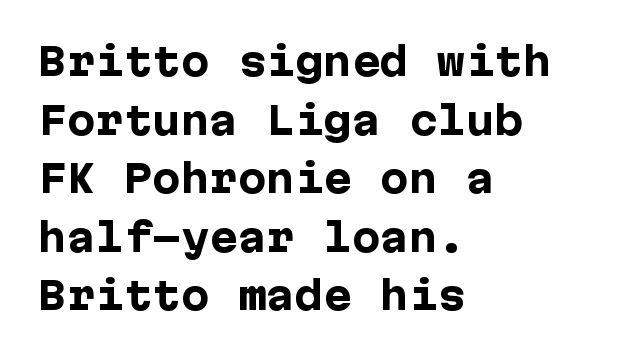
The font family rendered here belongs to the sans-serif group. Weight check: bold — yes, fully. Italic? Not at all — the glyphs are vertical. Nobody drew a line under any word here. The lines sit at an ordinary, default distance from one another. The paragraph shown leans on its left margin.
